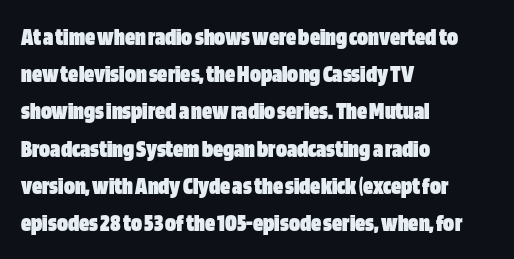
The image shows 25 px bold type, upright; set left-aligned, normal line spacing (1.49x), normal letter spacing, not underlined.
